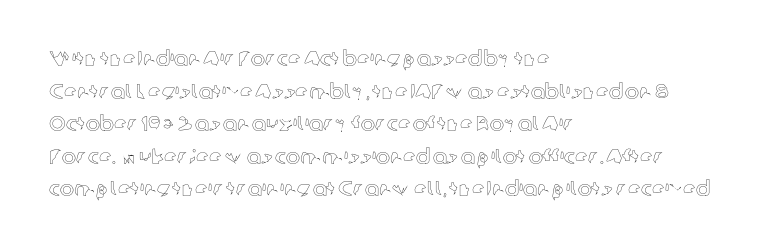
The line-height multiplier appears to be the usual default. Posture: straight, roman, zero tilt. This sample uses plain, unmodified letter spacing. No word sits above an underline.
